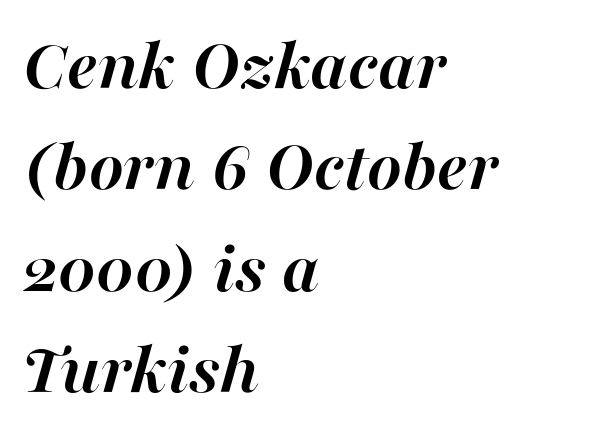
Words float on clear page, feet unadorned. The leading is moderate, giving the passage an even texture. Students, note that the glyphs here touch the page at normal intervals. The lines are quadded left. The passage shown is typed in a proportional face where columns would drift. Notice how the stems are inclined rather than vertical — that's the hallmark of italics.
